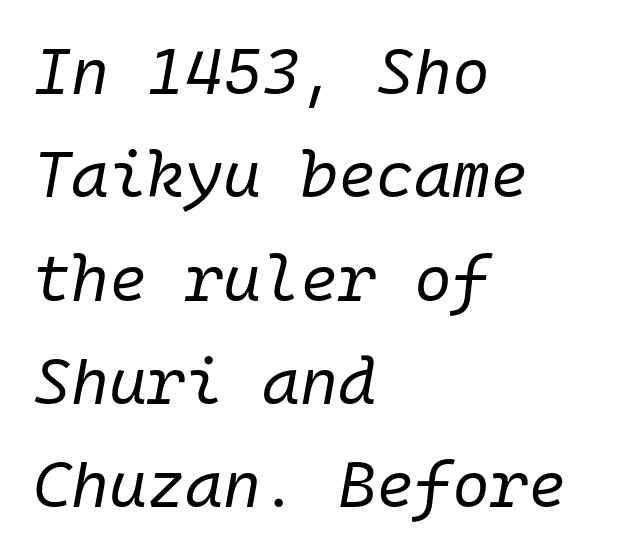
Every row of glyphs begins at an identical x-position on the left. Evenly set lines give the paragraph a standard silhouette. Words appear dense and cohesive because spacing is normal. The zone under the glyphs is completely vacant. Rendered with sloped, italic letterforms.
